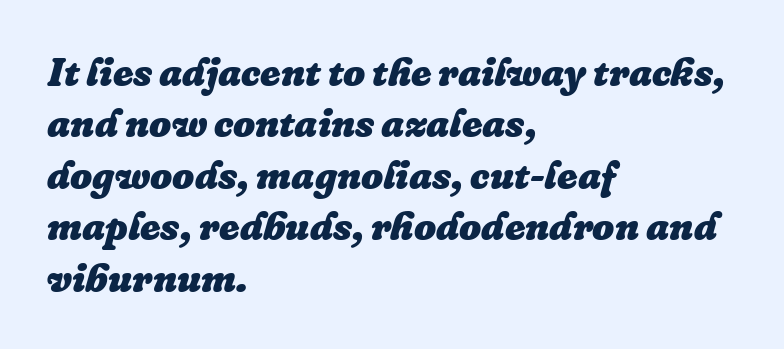
{"italic": "yes", "lean": "right", "slant_degrees": 16, "bold": "yes", "weight": "heavy", "width": "normal", "stroke_contrast": "low", "x_height": "medium", "monospaced": "no", "underline": "no", "align": "left", "line_spacing": "normal", "line_spacing_ratio": 1.32, "letter_spacing": "normal", "letter_spacing_em": 0.0, "glyph_px": 39}
